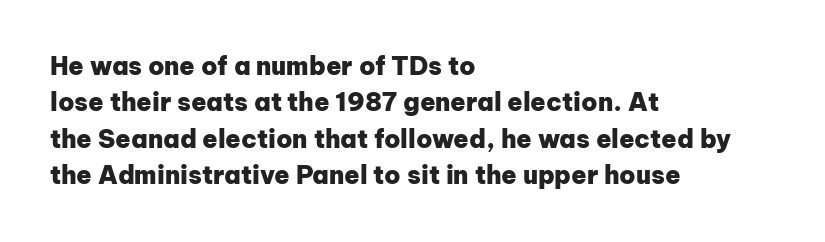
The image shows 25 px bold type, upright; set left-aligned, normal line spacing (1.46x), normal letter spacing, not underlined.
